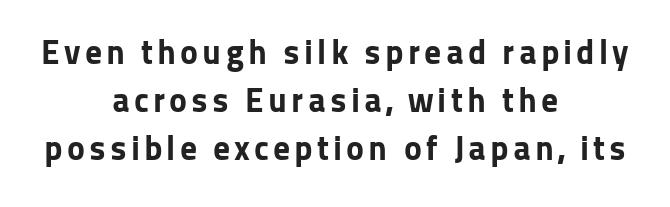
Character widths vary here, with narrow letters taking less room than wide ones. Both edges are ragged and mirror each other, which tells us the setting is centered. The characters look thick and weighty, a clear bold. This sample uses an upright cut, with every glyph sitting square on the baseline. Notice how descenders clear the ascenders below comfortably — that's standard leading.
